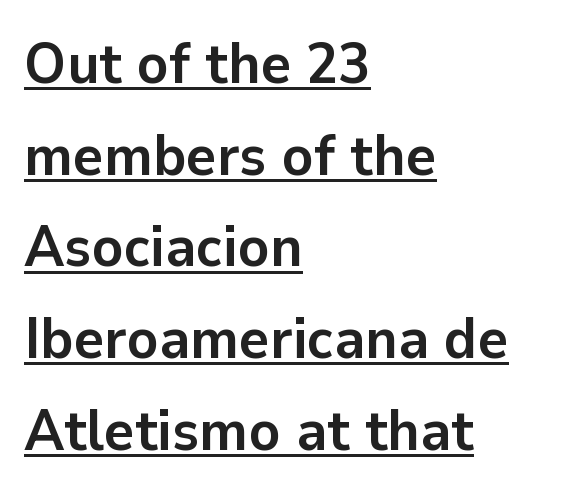
Does a line run under the words? Yes, clearly. The ragged edge is on the right, which tells us the setting is flush left. Thick stems and heavy bowls — unmistakably bold. This sample uses an upright cut, with every glyph sitting square on the baseline.
